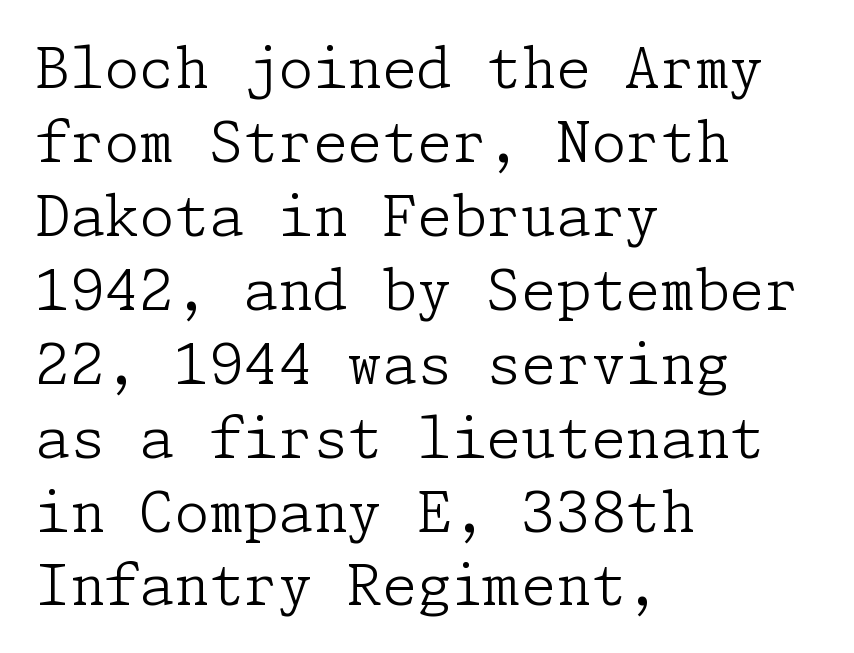
The image shows 56 px light serif type, upright; set left-aligned, normal line spacing (1.32x), normal letter spacing, not underlined; low stroke contrast and a medium x-height.
